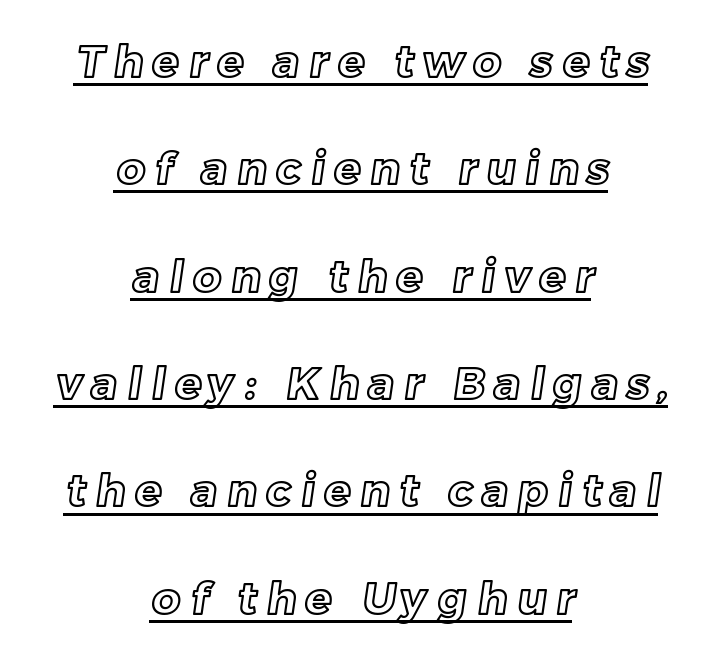
The setting favours the middle, as headings and verse often do. The letters advance in unequal steps, a hallmark of proportional type. You can see a thin bar hugging the bottom of the glyphs. Quick note: interline space is abundant. Words appear elongated and porous because spacing is wide.
